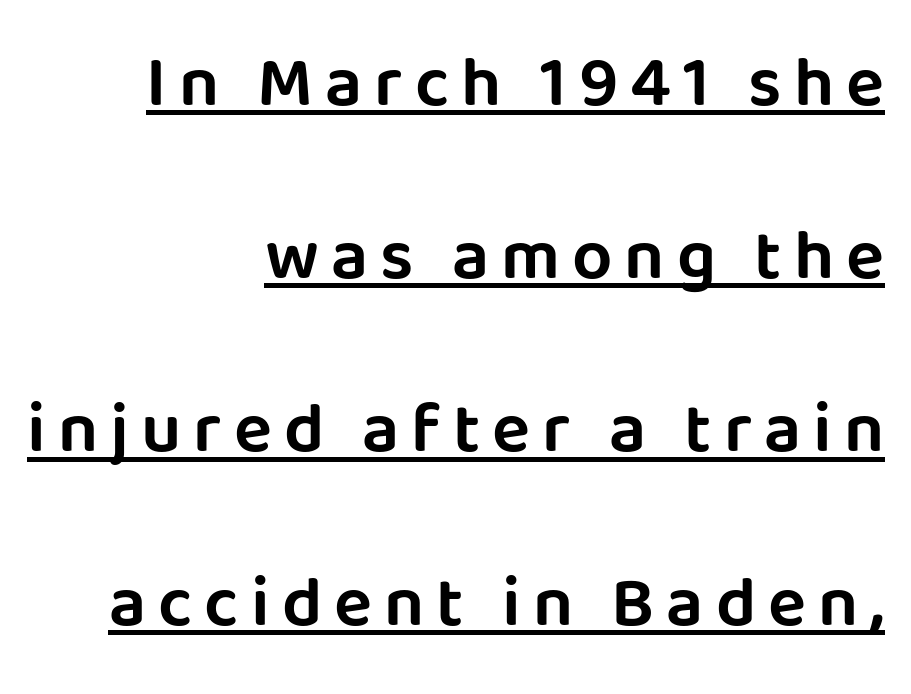
The letters stand straight up with perfectly vertical stems. Underlining? Definitely there. The text was rendered using a sans face with plain stroke endings. The paragraph shown leans on its right margin.
